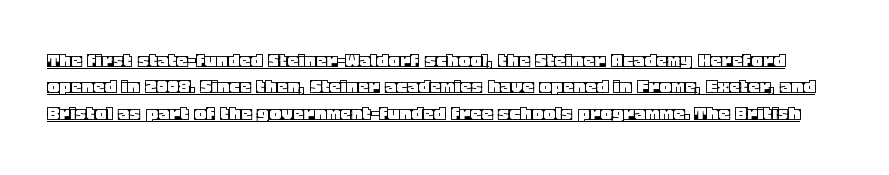
The image shows 22 px text type, upright; set line spacing 1.2x, normal letter spacing, underlined.
